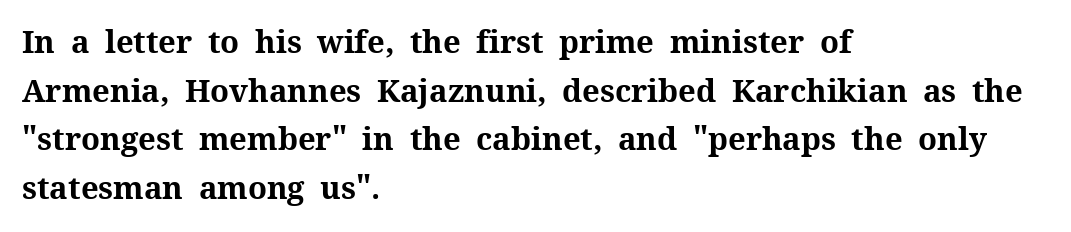
Q: Is the text bold? A: Yes.
Q: Is the text italic (slanted)? A: No, it is upright.
Q: Is the typeface a serif or a sans-serif typeface? A: Serif.
Q: Is the text underlined? A: No.
Q: How is the paragraph aligned? A: Left-aligned.
Q: Is the spacing between letters normal or unusually wide? A: Normal.
Q: Is the spacing between lines tight, normal or loose? A: Normal.
Q: Width (condensed, normal, or wide)? A: Normal.
Q: Stroke contrast? A: Medium.
Q: x-height? A: Medium.
Q: Monospaced? A: No.
